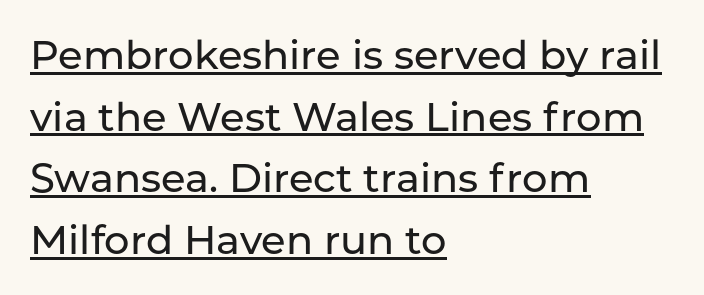
Q: Is the text italic (slanted)? A: No, it is upright.
Q: Is the typeface a serif or a sans-serif typeface? A: Sans-serif.
Q: Is the text underlined? A: Yes.
Q: How is the paragraph aligned? A: Left-aligned.
Q: Is the spacing between letters normal or unusually wide? A: Normal.
Q: Is the spacing between lines tight, normal or loose? A: Normal.
Q: Width (condensed, normal, or wide)? A: Normal.
Q: Stroke contrast? A: Low.
Q: x-height? A: Medium.
Q: Monospaced? A: No.
